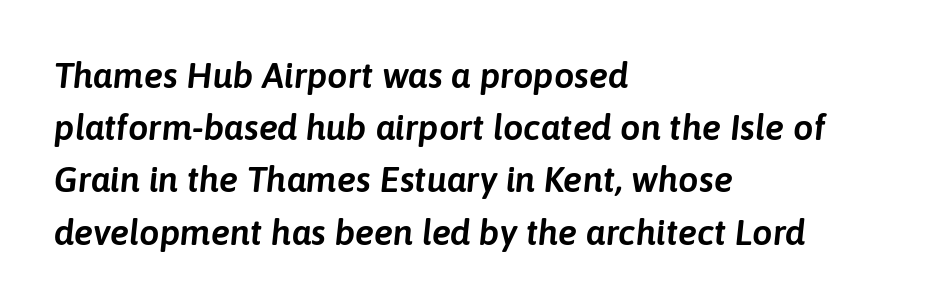
Notice how the stems are inclined rather than vertical — that's the hallmark of italics. The horizontal fit of the characters is conventional and even. Underline: absent. The lines are quadded left.
